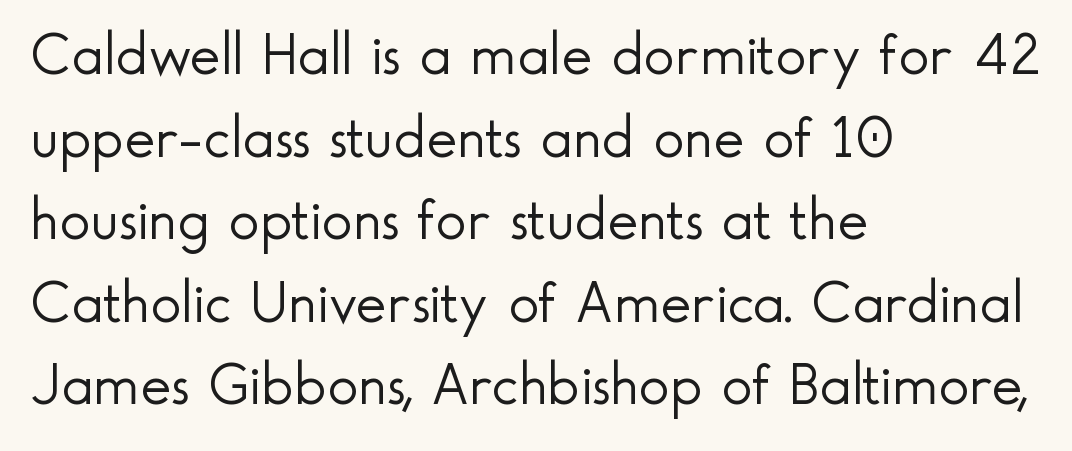
Q: Is the text bold? A: No.
Q: Is the text italic (slanted)? A: No, it is upright.
Q: Is the typeface a serif or a sans-serif typeface? A: Sans-serif.
Q: Is the text underlined? A: No.
Q: How is the paragraph aligned? A: Left-aligned.
Q: Is the spacing between letters normal or unusually wide? A: Normal.
Q: Is the spacing between lines tight, normal or loose? A: Normal.
Q: Width (condensed, normal, or wide)? A: Normal.
Q: x-height? A: Small.
Q: Monospaced? A: No.
